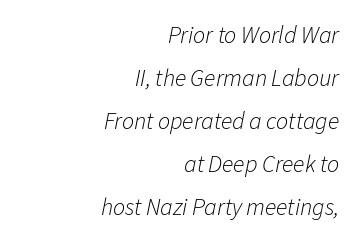
{"italic": "yes", "lean": "right", "slant_degrees": 11, "bold": "no", "underline": "no", "align": "right", "line_spacing_ratio": 1.79, "letter_spacing": "normal", "letter_spacing_em": 0.0, "glyph_px": 24}
